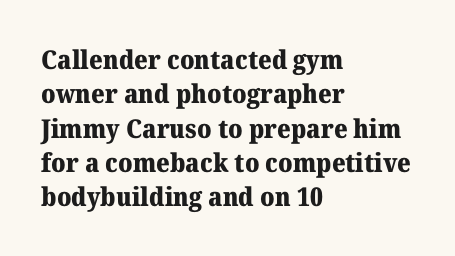
The image shows 26 px bold type, upright; set left-aligned, normal line spacing (1.32x), normal letter spacing, not underlined.
